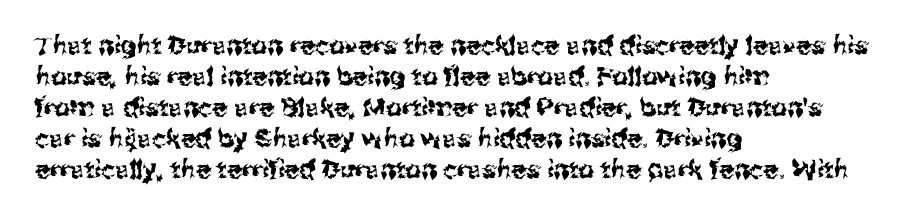
Q: Is the text italic (slanted)? A: No, it is upright.
Q: Is the text underlined? A: No.
Q: How is the paragraph aligned? A: Left-aligned.
Q: Is the spacing between letters normal or unusually wide? A: Normal.
